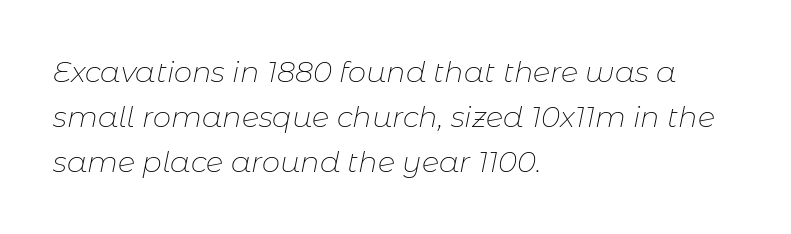
The image shows 29 px thin type, italic (leaning right); set left-aligned, normal line spacing (1.56x), normal letter spacing, not underlined; low stroke contrast and a medium x-height.
